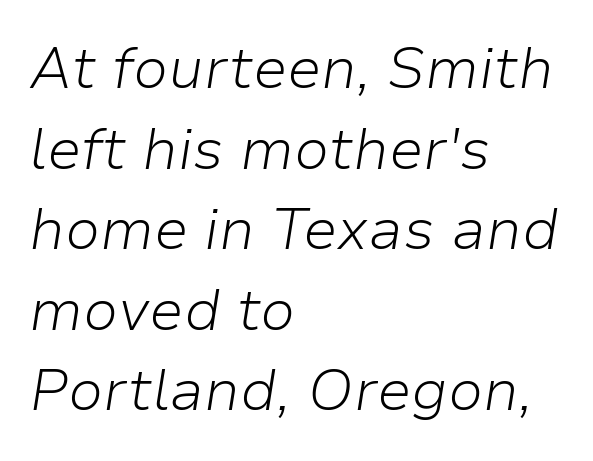
Q: Is the text bold? A: No.
Q: Is the text italic (slanted)? A: Yes, it leans right by about 9 degrees.
Q: Is the text underlined? A: No.
Q: How is the paragraph aligned? A: Left-aligned.
Q: Is the spacing between letters normal or unusually wide? A: Normal.
Q: Is the spacing between lines tight, normal or loose? A: Normal.
Q: Width (condensed, normal, or wide)? A: Normal.
Q: Stroke contrast? A: Low.
Q: x-height? A: Medium.
Q: Monospaced? A: No.
